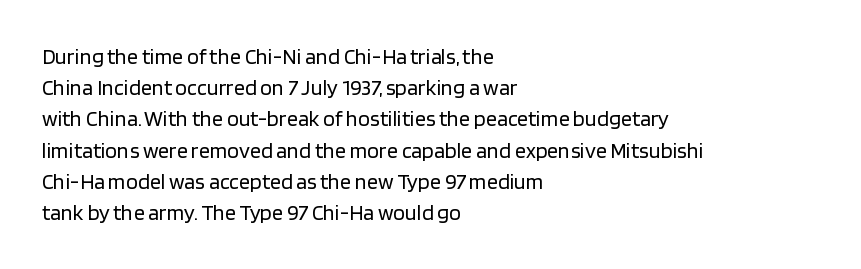
Q: Is the text bold? A: No.
Q: Is the text italic (slanted)? A: No, it is upright.
Q: Is the text underlined? A: No.
Q: How is the paragraph aligned? A: Left-aligned.
Q: Is the spacing between letters normal or unusually wide? A: Normal.
Q: Is the spacing between lines tight, normal or loose? A: Normal.
